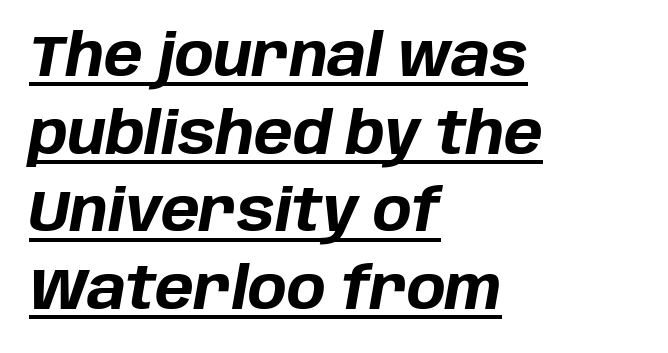
The image shows 58 px bold type, italic (leaning right); set left-aligned, normal line spacing (1.34x), normal letter spacing, underlined; low stroke contrast and a large x-height.
